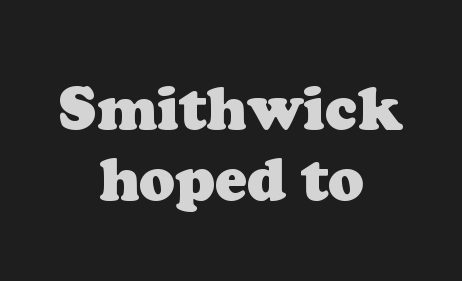
The image shows 59 px heavy serif type; set centered, line spacing 1.2x, normal letter spacing, not underlined; low stroke contrast and a medium x-height.
